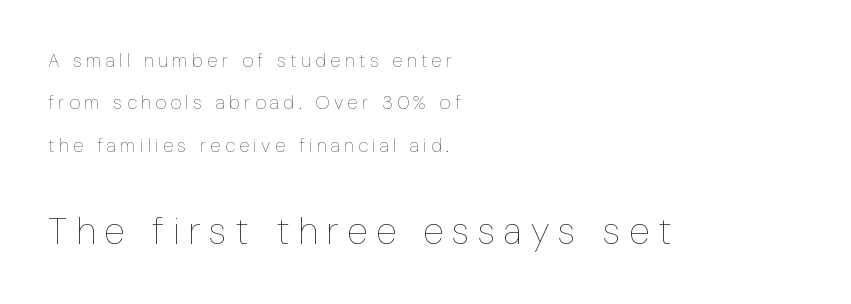
{"italic": "no", "bold": "no", "weight": "thin", "width": "condensed", "stroke_contrast": "low", "x_height": "medium", "monospaced": "no", "underline": "no", "align": "left", "line_spacing": "loose", "line_spacing_ratio": 2.23, "letter_spacing": "wide", "letter_spacing_em": 0.23, "larger_block": "second", "size_ratio": 2.0, "glyph_px": 38}
